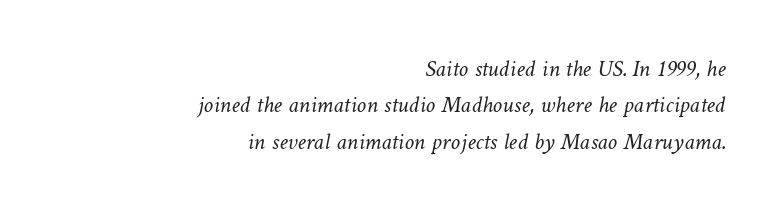
The image shows 24 px text type; set right-aligned, normal line spacing (1.52x), normal letter spacing, not underlined.
